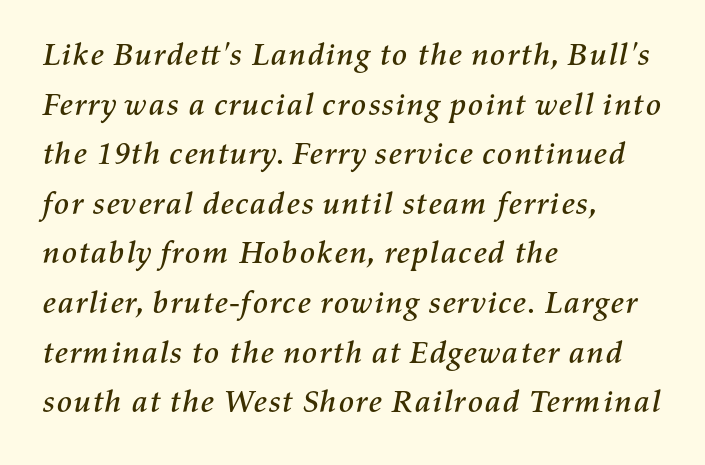
Reading down the block, your eye returns to a fixed left position each line. Underlining? Definitely not there. Here the glyphs are tracked normally, forming tight word shapes. Compared with typical paragraphs, the rows here are spaced about the same. In terms of posture, this sample is oblique. Think of a printed novel: that variable character pitch is what you see here.
